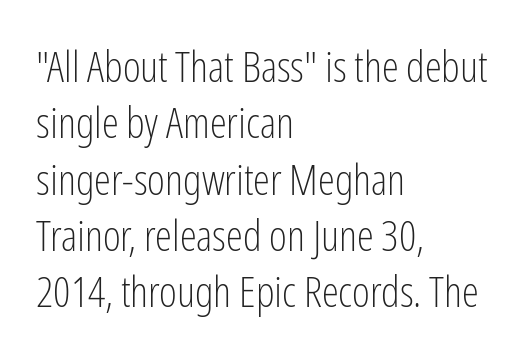
{"serif": "no", "italic": "no", "bold": "no", "weight": "light", "width": "condensed", "stroke_contrast": "low", "x_height": "medium", "monospaced": "no", "underline": "no", "align": "left", "line_spacing": "normal", "line_spacing_ratio": 1.31, "letter_spacing": "normal", "letter_spacing_em": 0.0, "glyph_px": 43}
